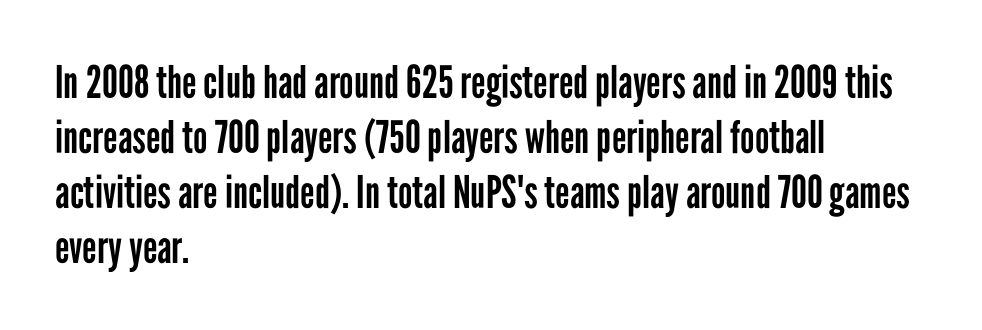
{"serif": "no", "italic": "no", "bold": "no", "weight": "regular", "width": "condensed", "stroke_contrast": "low", "x_height": "medium", "monospaced": "no", "underline": "no", "align": "left", "line_spacing_ratio": 1.22, "letter_spacing": "normal", "letter_spacing_em": 0.0, "glyph_px": 45}
